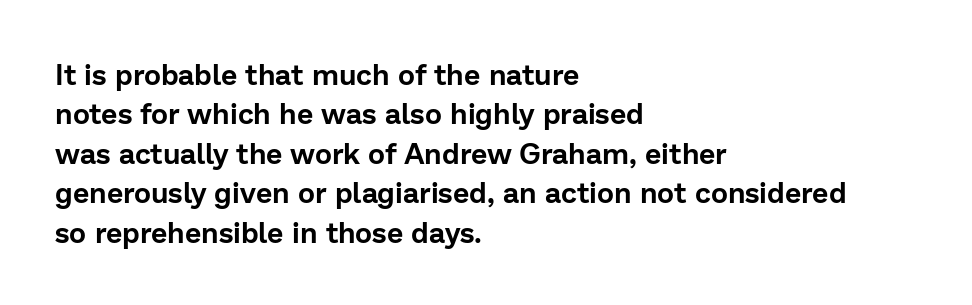
The image shows 29 px sans-serif type, upright; set left-aligned, normal line spacing (1.36x), normal letter spacing, not underlined; low stroke contrast and a medium x-height.
